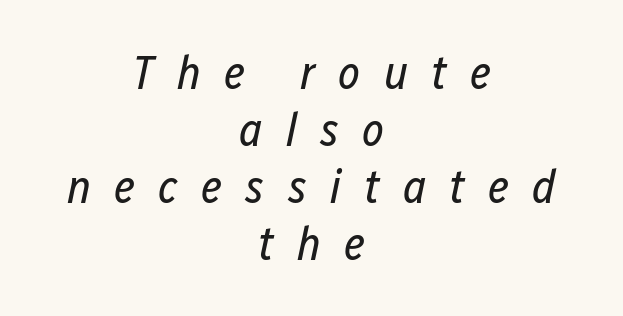
Q: Is the text bold? A: No.
Q: Is the text italic (slanted)? A: Yes, it leans right by about 12 degrees.
Q: Is the text underlined? A: No.
Q: How is the paragraph aligned? A: Centered.
Q: Is the spacing between letters normal or unusually wide? A: Unusually wide.
Q: Width (condensed, normal, or wide)? A: Condensed.
Q: Stroke contrast? A: Low.
Q: x-height? A: Medium.
Q: Monospaced? A: No.
